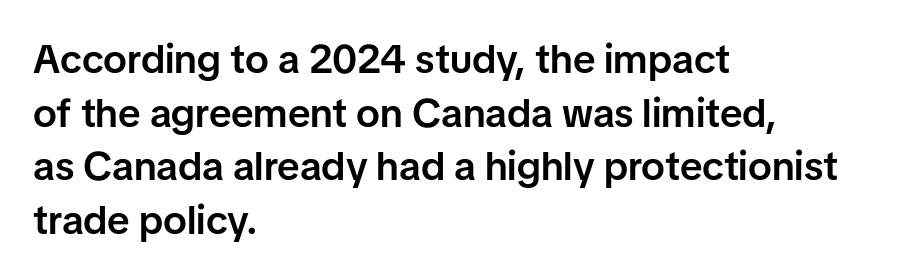
Q: Is the text bold? A: Semi-bold.
Q: Is the text italic (slanted)? A: No, it is upright.
Q: Is the typeface a serif or a sans-serif typeface? A: Sans-serif.
Q: Is the text underlined? A: No.
Q: How is the paragraph aligned? A: Left-aligned.
Q: Is the spacing between letters normal or unusually wide? A: Normal.
Q: Is the spacing between lines tight, normal or loose? A: Normal.
Q: Width (condensed, normal, or wide)? A: Normal.
Q: Stroke contrast? A: Low.
Q: x-height? A: Medium.
Q: Monospaced? A: No.
